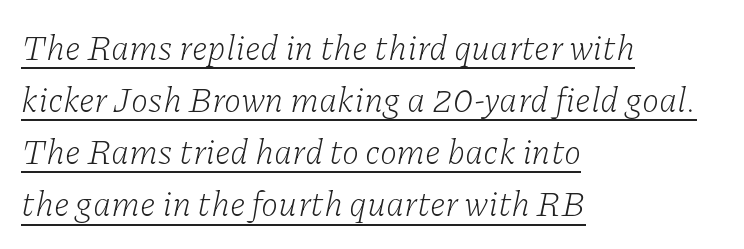
Is the type slanted? Yes — the strokes lean at a clear angle. These glyphs show unthickened strokes, regular width or finer. Serif or sans? Serif — the stroke terminals have little feet. The face used here is rendered with its standard letterfit. Evenly set lines give the paragraph a standard silhouette.
